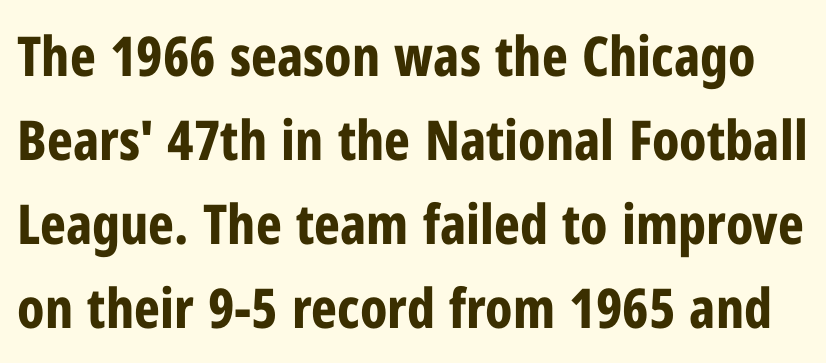
Q: Is the text bold? A: Yes.
Q: Is the text italic (slanted)? A: No, it is upright.
Q: Is the typeface a serif or a sans-serif typeface? A: Sans-serif.
Q: Is the text underlined? A: No.
Q: Is the spacing between letters normal or unusually wide? A: Normal.
Q: Is the spacing between lines tight, normal or loose? A: Normal.
Q: Width (condensed, normal, or wide)? A: Condensed.
Q: Stroke contrast? A: Low.
Q: x-height? A: Medium.
Q: Monospaced? A: No.
